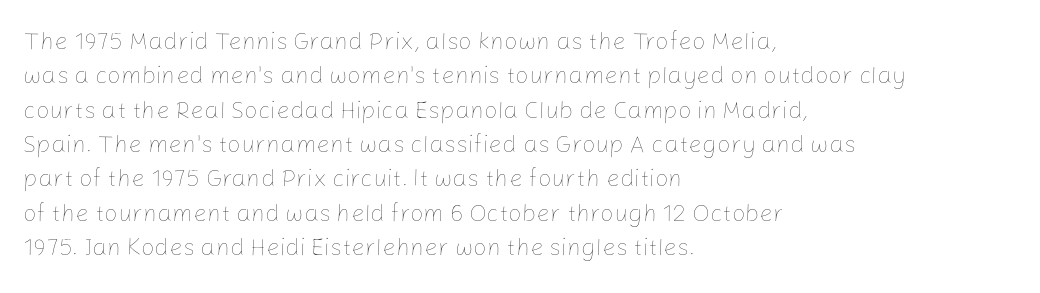
Vertical stems look standard width or narrower in stroke. Default kerning and tracking; the words read as compact shapes. These lines are set flush left with a ragged right edge. The baseline area is clear.
